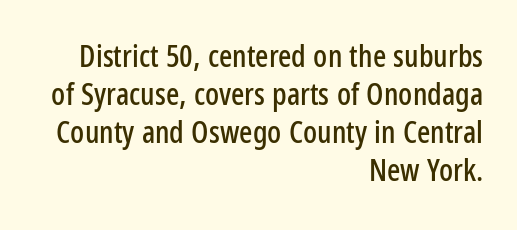
Q: Is the text italic (slanted)? A: No, it is upright.
Q: Is the typeface a serif or a sans-serif typeface? A: Sans-serif.
Q: Is the text underlined? A: No.
Q: How is the paragraph aligned? A: Right-aligned.
Q: Is the spacing between letters normal or unusually wide? A: Normal.
Q: Width (condensed, normal, or wide)? A: Condensed.
Q: Stroke contrast? A: Low.
Q: x-height? A: Medium.
Q: Monospaced? A: No.
